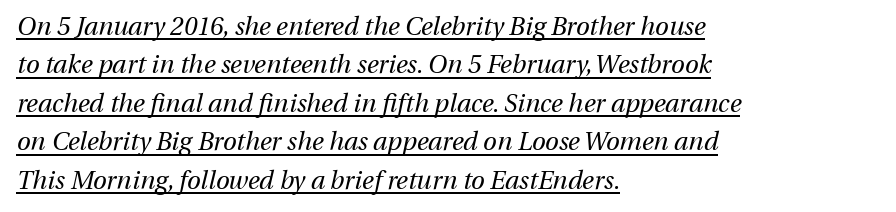
Short note: letters normally spaced. Stem width sits at or under what a default text font uses. The specimen includes a rule beneath the text block's lines. One glance says typical: line gaps are just what's usual.
